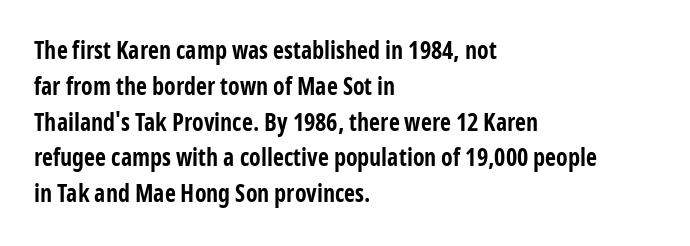
The image shows 24 px bold type, upright; set left-aligned, normal line spacing (1.49x), normal letter spacing, not underlined.
